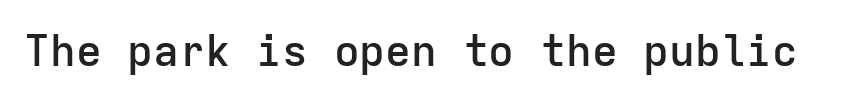
{"serif": "no", "italic": "no", "bold": "semi", "weight": "semibold", "width": "normal", "stroke_contrast": "low", "x_height": "medium", "monospaced": "yes", "underline": "no", "letter_spacing": "normal", "letter_spacing_em": 0.0, "glyph_px": 43}
